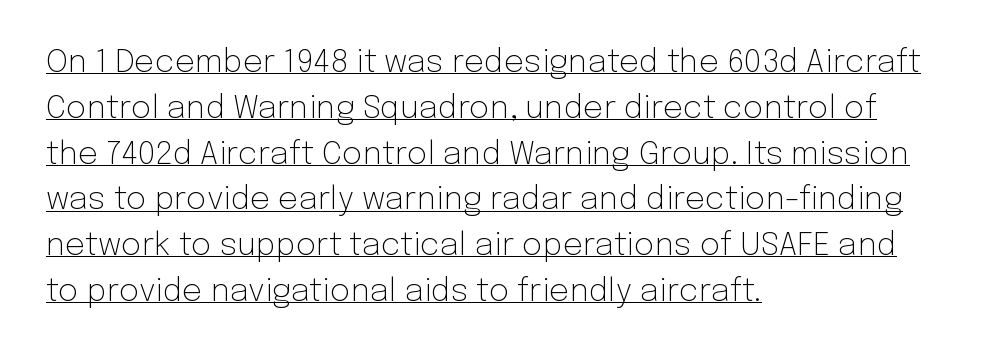
Q: Is the text bold? A: No.
Q: Is the text italic (slanted)? A: No, it is upright.
Q: Is the typeface a serif or a sans-serif typeface? A: Sans-serif.
Q: Is the text underlined? A: Yes.
Q: How is the paragraph aligned? A: Left-aligned.
Q: Is the spacing between letters normal or unusually wide? A: Normal.
Q: Is the spacing between lines tight, normal or loose? A: Normal.
Q: Width (condensed, normal, or wide)? A: Normal.
Q: Stroke contrast? A: Low.
Q: x-height? A: Medium.
Q: Monospaced? A: No.
